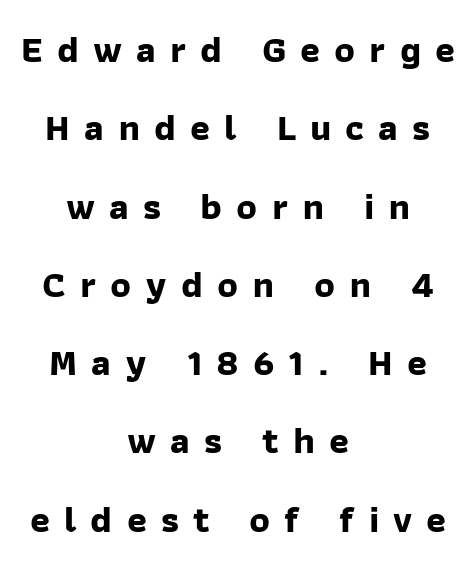
The image shows 38 px bold sans-serif type; set centered, loose line spacing (2.06x), unusually wide letter spacing (+0.37 em), not underlined; low stroke contrast and a medium x-height.
